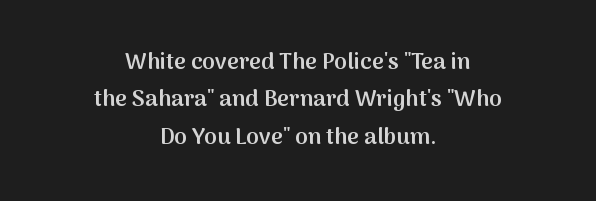
Q: Is the text bold? A: Semi-bold.
Q: Is the text italic (slanted)? A: No, it is upright.
Q: Is the text underlined? A: No.
Q: How is the paragraph aligned? A: Centered.
Q: Is the spacing between letters normal or unusually wide? A: Normal.
Q: Is the spacing between lines tight, normal or loose? A: Normal.
